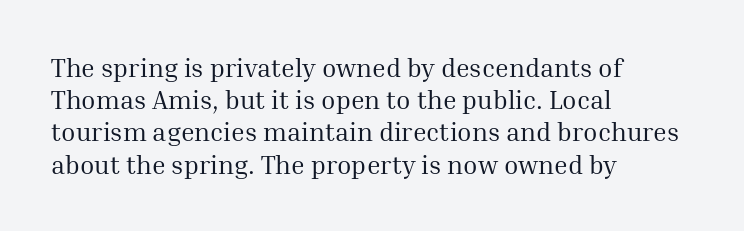
No letter is thick-stroked: the sample isn't bold. The lettering stays uniformly vertical, giving the passage a roman look. This sample uses plain, unmodified letter spacing. These lines stack with their left ends in a neat column. The gap between lines stays unmarked.
